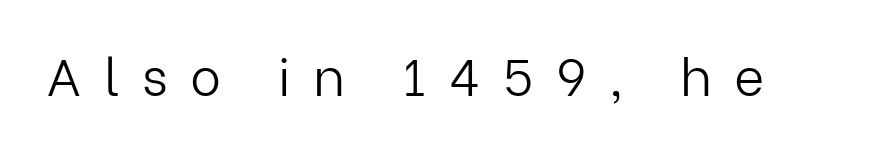
Q: Is the text bold? A: No.
Q: Is the text italic (slanted)? A: No, it is upright.
Q: Is the typeface a serif or a sans-serif typeface? A: Sans-serif.
Q: Is the text underlined? A: No.
Q: Is the spacing between letters normal or unusually wide? A: Unusually wide.
Q: Width (condensed, normal, or wide)? A: Normal.
Q: Stroke contrast? A: Low.
Q: x-height? A: Medium.
Q: Monospaced? A: No.
